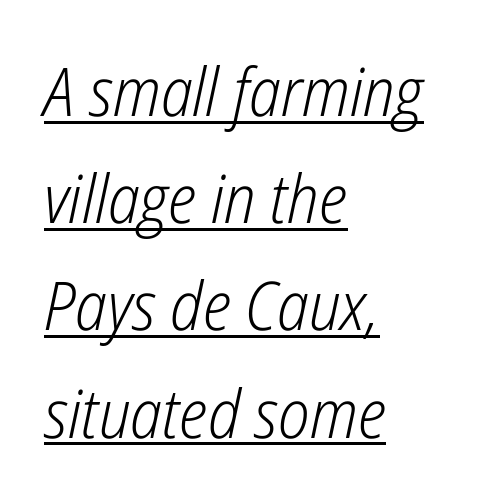
{"italic": "yes", "lean": "right", "slant_degrees": 12, "bold": "no", "weight": "light", "width": "condensed", "stroke_contrast": "low", "x_height": "medium", "monospaced": "no", "underline": "yes", "align": "left", "line_spacing": "normal", "line_spacing_ratio": 1.6, "letter_spacing": "normal", "letter_spacing_em": 0.0, "glyph_px": 67}
